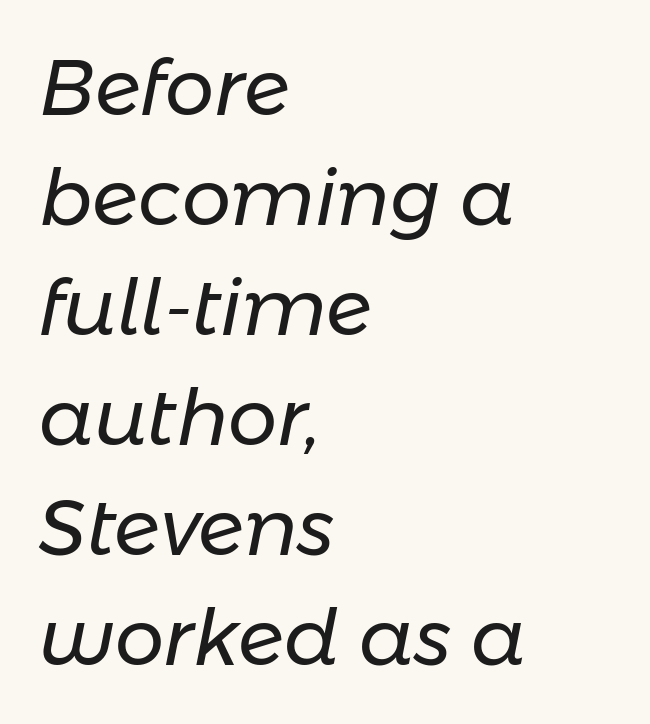
Stems here are at most as thick as an everyday book face. Underline: absent. Compared with a centered layout, this one pins lines to the left instead. The letters are slanted; this is an italic face. The line-height multiplier appears to be the usual default. These lines are rendered in a variable-pitch font.
